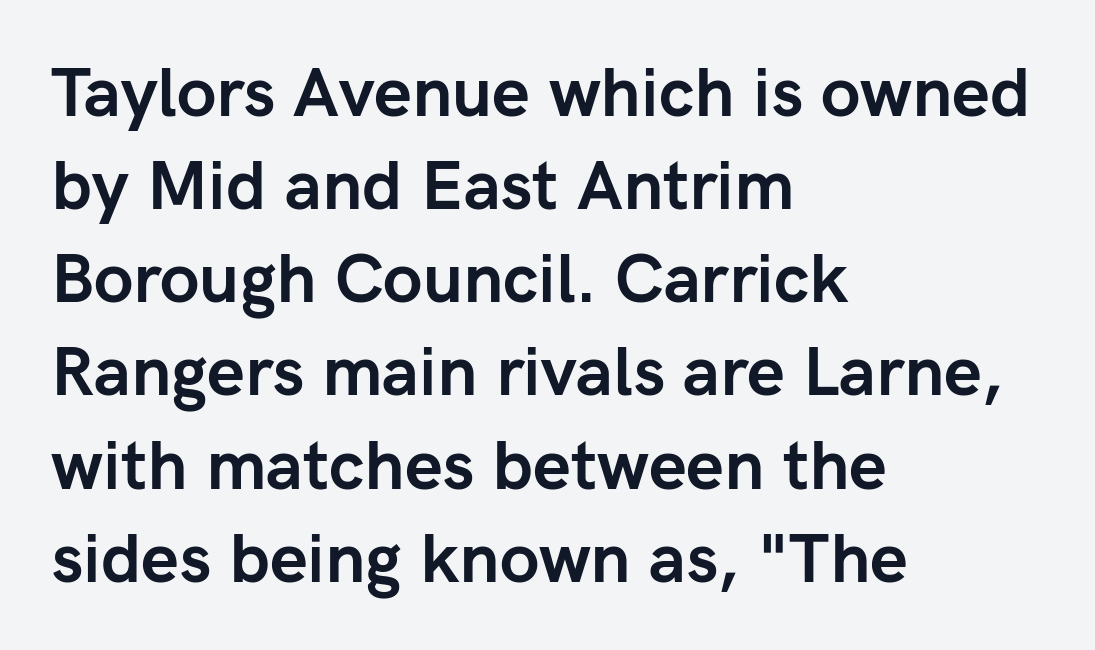
Q: Is the text bold? A: Yes.
Q: Is the text italic (slanted)? A: No, it is upright.
Q: Is the typeface a serif or a sans-serif typeface? A: Sans-serif.
Q: Is the text underlined? A: No.
Q: How is the paragraph aligned? A: Left-aligned.
Q: Is the spacing between letters normal or unusually wide? A: Normal.
Q: Is the spacing between lines tight, normal or loose? A: Normal.
Q: Width (condensed, normal, or wide)? A: Normal.
Q: Stroke contrast? A: Low.
Q: x-height? A: Medium.
Q: Monospaced? A: No.
